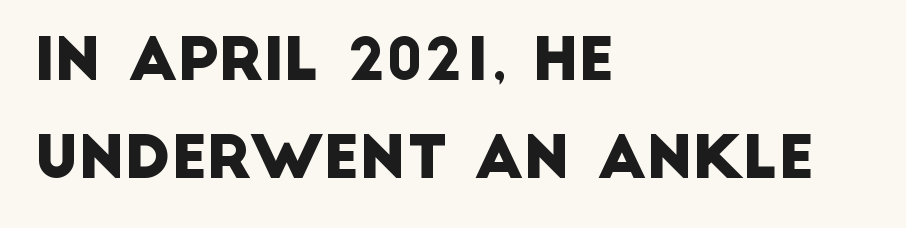
Here the designer chose a conventional face with non-uniform glyph widths. Does the copy run flush right? No — it runs flush left. The type family on display is of the sans-serif kind. One glance says typical: line gaps are just what's usual. Does extra space separate the letters? No, they use regular spacing.
